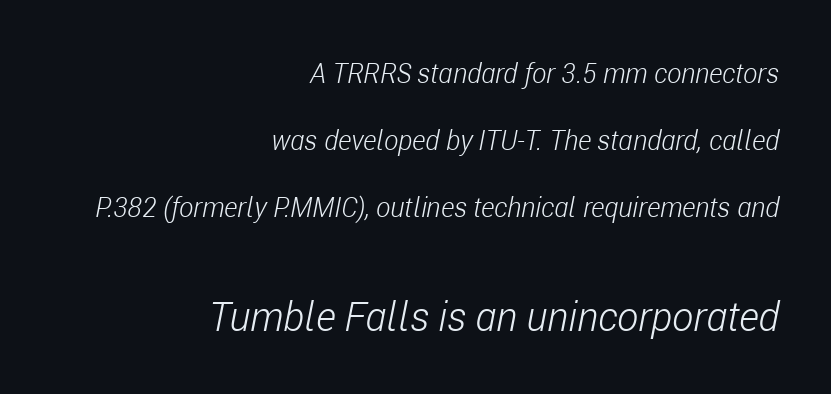
{"italic": "yes", "lean": "right", "slant_degrees": 11, "bold": "no", "weight": "light", "width": "condensed", "stroke_contrast": "low", "x_height": "medium", "monospaced": "no", "underline": "no", "align": "right", "line_spacing": "loose", "line_spacing_ratio": 2.48, "letter_spacing": "normal", "letter_spacing_em": 0.0, "larger_block": "second", "size_ratio": 1.48, "glyph_px": 40}
